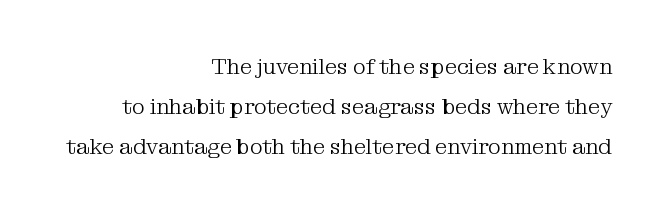
The image shows 22 px text type, upright; set right-aligned, line spacing 1.82x, normal letter spacing, not underlined.
